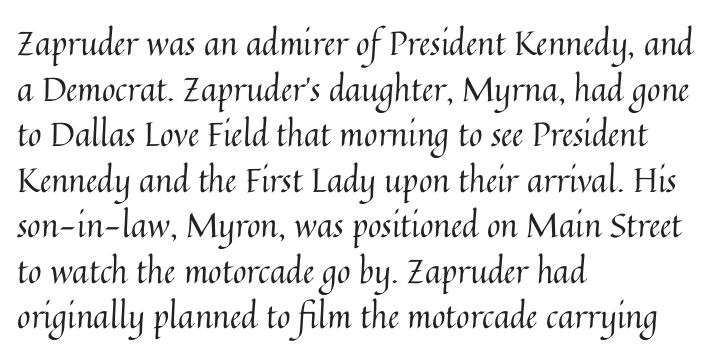
Q: Is the text bold? A: No.
Q: Is the text underlined? A: No.
Q: How is the paragraph aligned? A: Left-aligned.
Q: Is the spacing between letters normal or unusually wide? A: Normal.
Q: Is the spacing between lines tight, normal or loose? A: Normal.
Q: Width (condensed, normal, or wide)? A: Normal.
Q: Stroke contrast? A: Medium.
Q: x-height? A: Medium.
Q: Monospaced? A: No.
